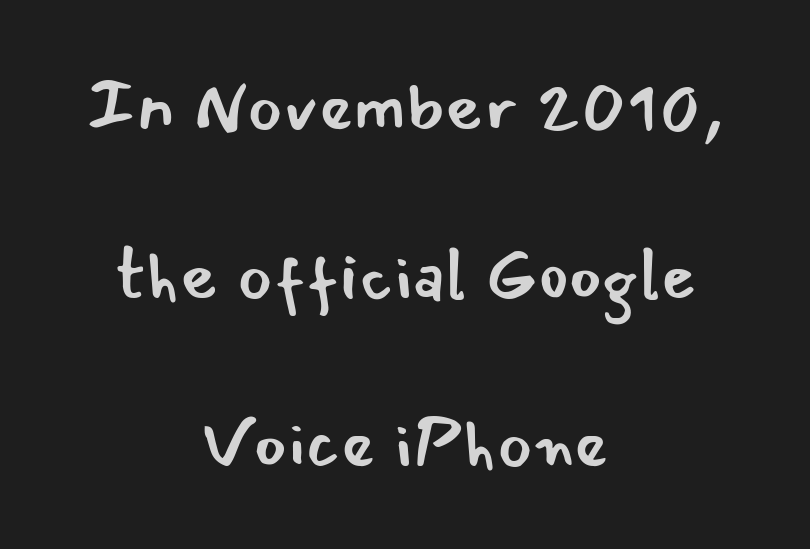
{"serif": "no", "italic": "no", "bold": "no", "weight": "regular", "width": "normal", "stroke_contrast": "low", "x_height": "small", "monospaced": "no", "underline": "no", "align": "center", "line_spacing": "loose", "line_spacing_ratio": 2.31, "letter_spacing": "normal", "letter_spacing_em": 0.0, "glyph_px": 73}
